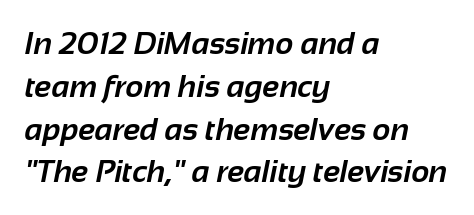
These lines are rendered in a variable-pitch font. Is the type bold? Yes — the strokes are clearly thick and heavy. Letters rest on an invisible, unmarked baseline. Casual observation: everything's shoved over to the left. Baseline-to-baseline distance is the conventional proportion of letter height.
